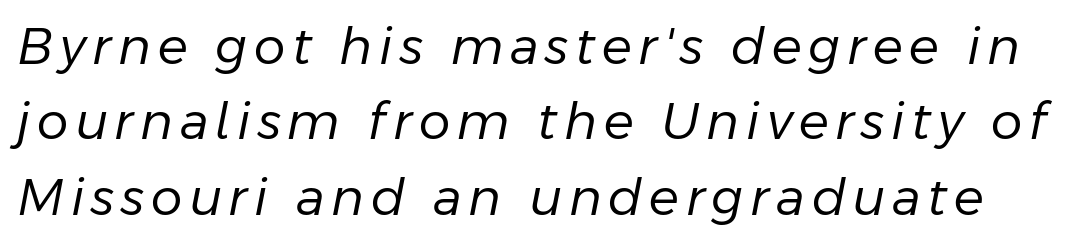
{"italic": "yes", "lean": "right", "slant_degrees": 11, "bold": "no", "weight": "regular", "width": "normal", "stroke_contrast": "low", "x_height": "medium", "monospaced": "no", "underline": "no", "line_spacing": "normal", "line_spacing_ratio": 1.51, "glyph_px": 50}
